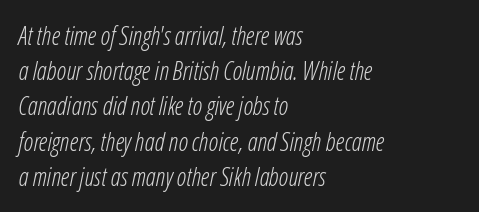
{"italic": "yes", "lean": "right", "slant_degrees": 12, "bold": "no", "underline": "no", "align": "left", "line_spacing": "normal", "line_spacing_ratio": 1.41, "letter_spacing": "normal", "letter_spacing_em": 0.0, "glyph_px": 25}
